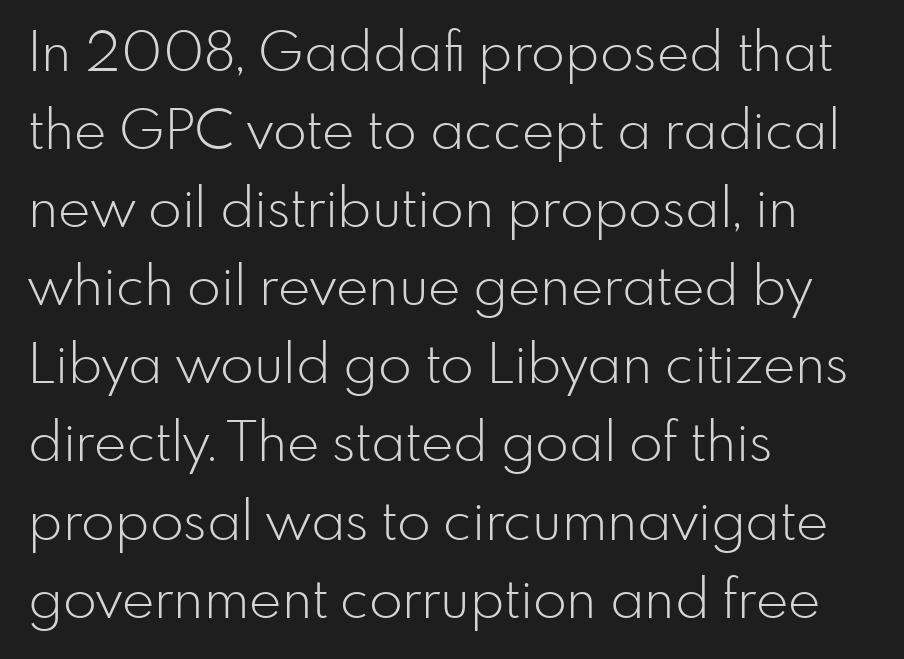
Q: Is the text bold? A: No.
Q: Is the text italic (slanted)? A: No, it is upright.
Q: Is the typeface a serif or a sans-serif typeface? A: Sans-serif.
Q: Is the text underlined? A: No.
Q: How is the paragraph aligned? A: Left-aligned.
Q: Is the spacing between letters normal or unusually wide? A: Normal.
Q: Is the spacing between lines tight, normal or loose? A: Normal.
Q: Width (condensed, normal, or wide)? A: Normal.
Q: Stroke contrast? A: Low.
Q: x-height? A: Small.
Q: Monospaced? A: No.
